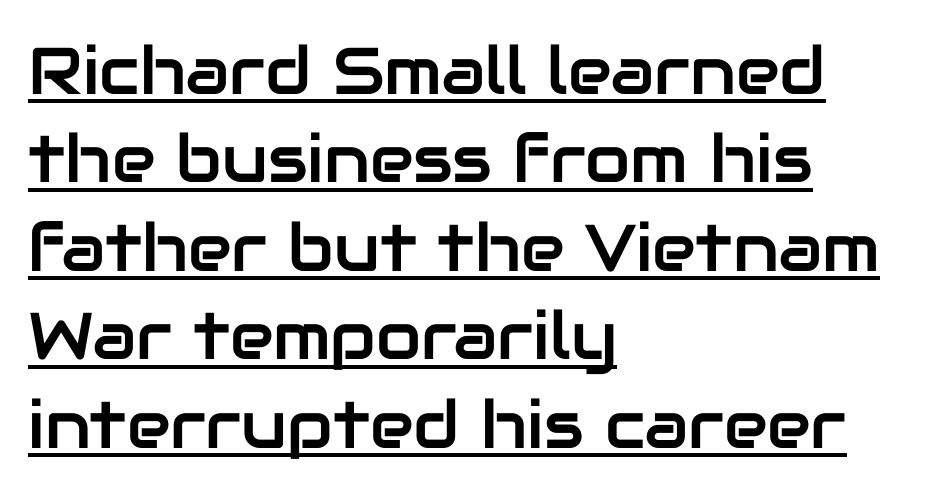
{"serif": "no", "italic": "no", "width": "normal", "stroke_contrast": "low", "x_height": "medium", "monospaced": "no", "underline": "yes", "align": "left", "line_spacing": "normal", "line_spacing_ratio": 1.34, "letter_spacing": "normal", "letter_spacing_em": 0.0, "glyph_px": 66}
